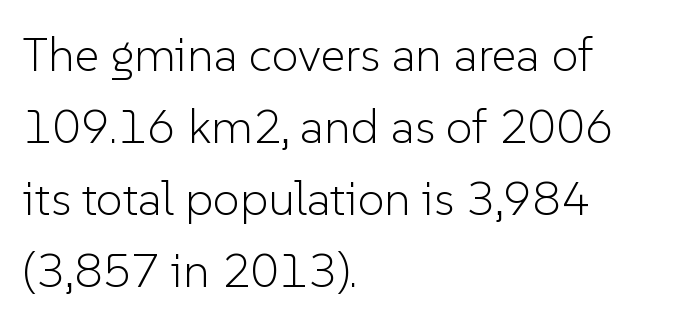
The image shows 48 px light sans-serif type, upright; set left-aligned, normal line spacing (1.5x), normal letter spacing, not underlined; low stroke contrast and a medium x-height.
